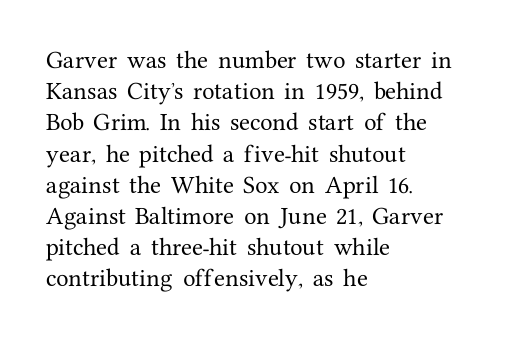
The image shows 20 px text type, upright; set left-aligned, normal line spacing (1.56x), normal letter spacing, not underlined.
